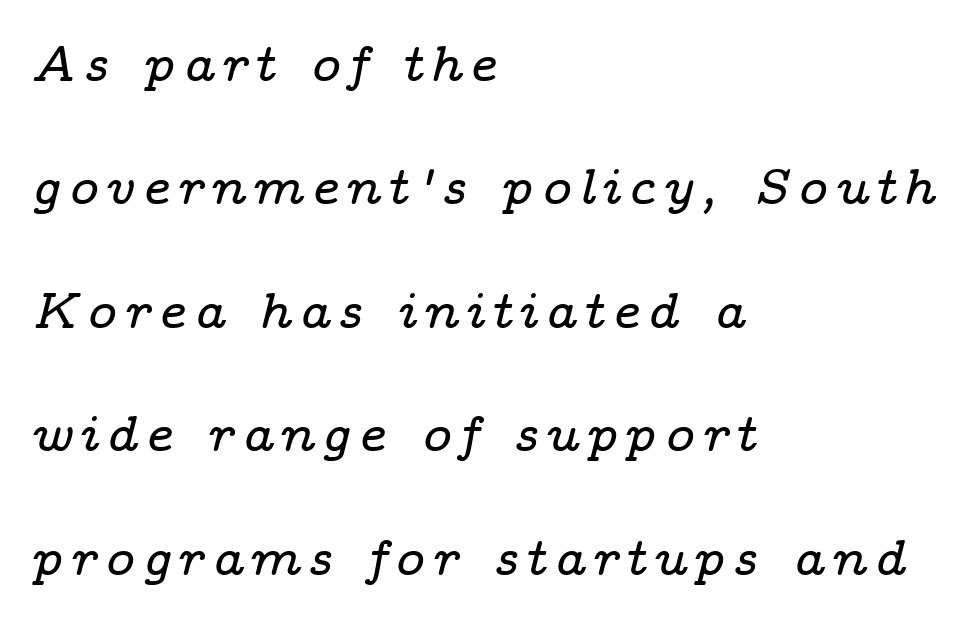
{"serif": "yes", "italic": "yes", "lean": "right", "slant_degrees": 14, "width": "wide", "stroke_contrast": "low", "x_height": "medium", "monospaced": "no", "underline": "no", "align": "left", "line_spacing": "loose", "line_spacing_ratio": 2.47, "glyph_px": 50}
